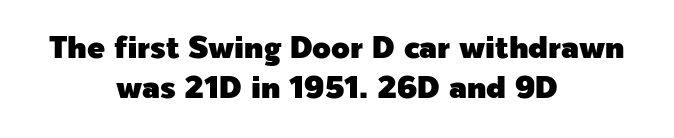
{"serif": "no", "italic": "no", "width": "normal", "x_height": "medium", "monospaced": "no", "underline": "no", "align": "center", "line_spacing": "normal", "line_spacing_ratio": 1.34, "letter_spacing": "normal", "letter_spacing_em": 0.0, "glyph_px": 30}
